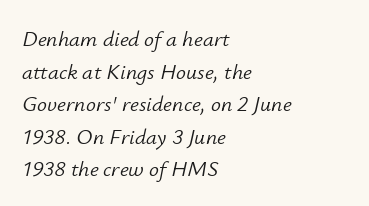
Q: Is the text bold? A: No.
Q: Is the text italic (slanted)? A: Yes, it leans right by about 12 degrees.
Q: Is the text underlined? A: No.
Q: How is the paragraph aligned? A: Left-aligned.
Q: Is the spacing between letters normal or unusually wide? A: Normal.
Q: Is the spacing between lines tight, normal or loose? A: Normal.
